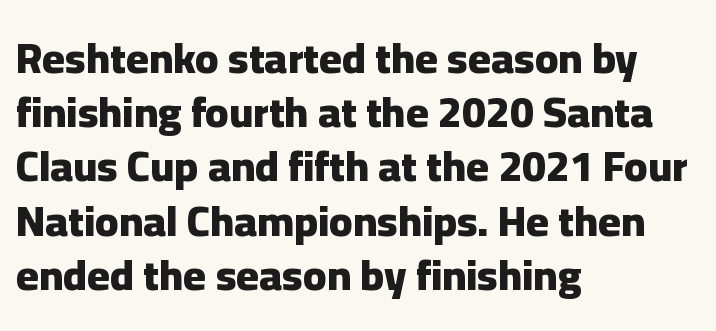
{"serif": "no", "italic": "no", "bold": "yes", "weight": "heavy", "width": "normal", "stroke_contrast": "low", "x_height": "medium", "monospaced": "no", "underline": "no", "align": "left", "line_spacing": "normal", "line_spacing_ratio": 1.26, "letter_spacing": "normal", "letter_spacing_em": 0.0, "glyph_px": 43}
